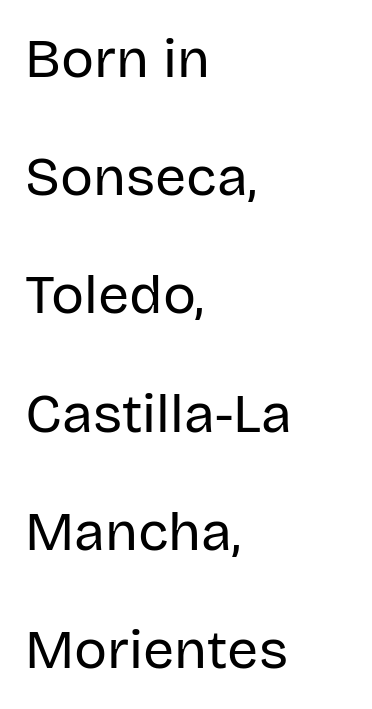
The image shows 55 px regular-weight sans-serif type, upright; set left-aligned, loose line spacing (2.15x), normal letter spacing, not underlined; low stroke contrast and a large x-height.
